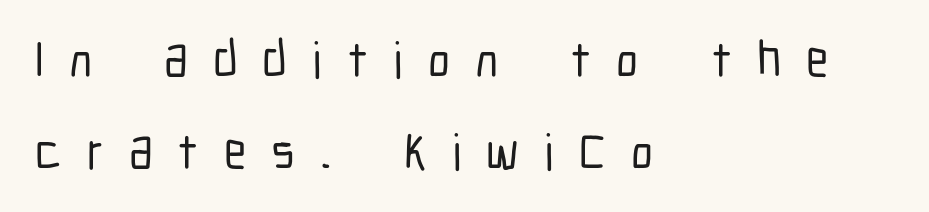
The image shows 50 px condensed sans-serif type, upright; set left-aligned, line spacing 1.84x, unusually wide letter spacing (+0.5 em), not underlined; low stroke contrast and a medium x-height.
